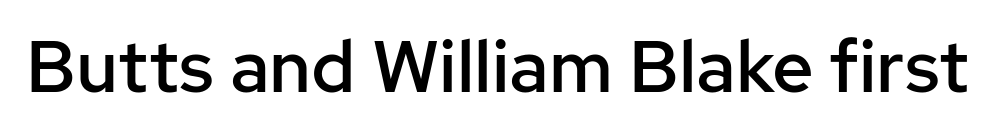
The image shows 73 px semibold sans-serif type, upright; set normal letter spacing, not underlined; low stroke contrast and a medium x-height.
